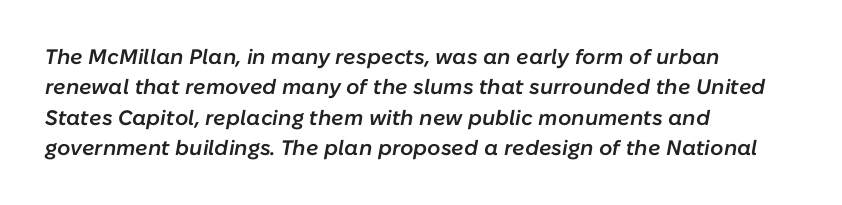
The image shows 21 px text type, italic (leaning right); set left-aligned, normal line spacing (1.45x), normal letter spacing, not underlined.
